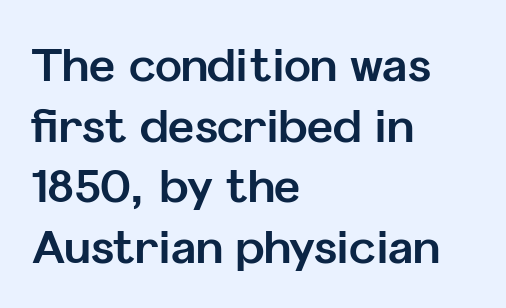
The specimen reads as upright at a glance. Clear beneath every line of the passage. The typeface chosen for these lines omits serifs. Notice how descenders clear the ascenders below comfortably — that's standard leading.
